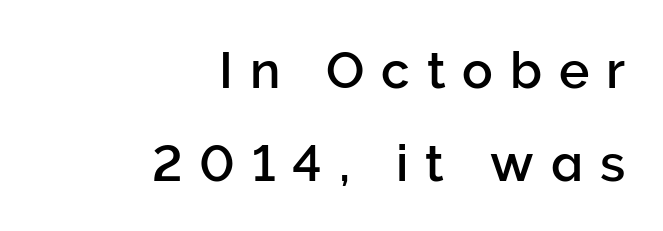
Spacing between characters has been opened up far beyond the box default. These lines are rendered in a variable-pitch font. You can tell it's not italic because the verticals are truly vertical. Rule under the text: the space is simply empty. The typesetter chose a ragged-left arrangement here.
